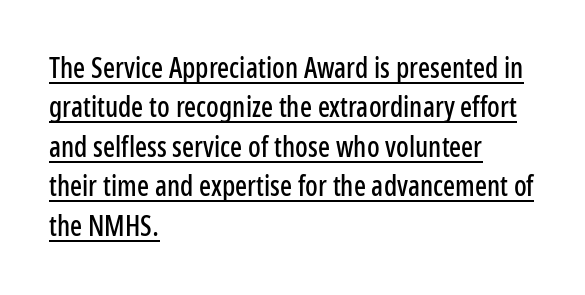
{"serif": "no", "italic": "no", "width": "condensed", "stroke_contrast": "low", "x_height": "medium", "monospaced": "no", "underline": "yes", "align": "left", "line_spacing": "normal", "line_spacing_ratio": 1.41, "letter_spacing": "normal", "letter_spacing_em": 0.0, "glyph_px": 28}
